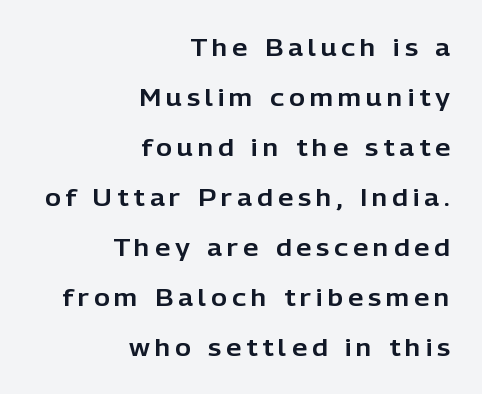
{"italic": "no", "underline": "no", "align": "right", "line_spacing": "loose", "line_spacing_ratio": 2.08, "letter_spacing": "wide", "letter_spacing_em": 0.21, "glyph_px": 24}
